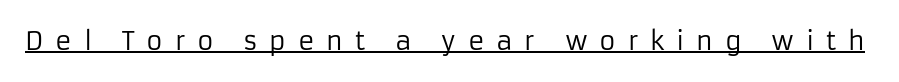
{"italic": "no", "bold": "no", "underline": "yes", "letter_spacing": "wide", "letter_spacing_em": 0.47, "glyph_px": 25}
